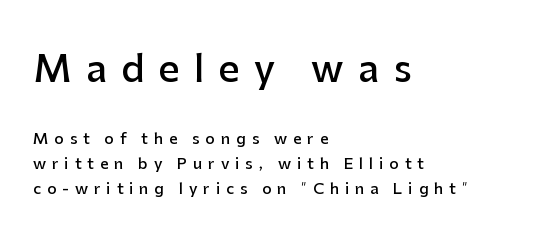
Q: Is the text bold? A: Semi-bold.
Q: Is the text italic (slanted)? A: No, it is upright.
Q: Is the typeface a serif or a sans-serif typeface? A: Sans-serif.
Q: Is the text underlined? A: No.
Q: How is the paragraph aligned? A: Left-aligned.
Q: Is the spacing between letters normal or unusually wide? A: Unusually wide.
Q: Is the spacing between lines tight, normal or loose? A: Normal.
Q: Which block of text is set in a larger size, the first (top) or the second (bottom)? A: The first (top) one.
Q: Width (condensed, normal, or wide)? A: Normal.
Q: Stroke contrast? A: Low.
Q: x-height? A: Medium.
Q: Monospaced? A: No.
